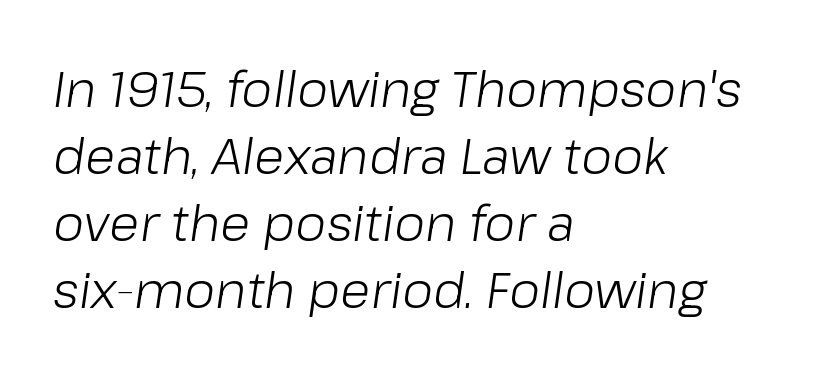
Q: Is the text bold? A: No.
Q: Is the text italic (slanted)? A: Yes, it leans right by about 8 degrees.
Q: Is the text underlined? A: No.
Q: How is the paragraph aligned? A: Left-aligned.
Q: Is the spacing between letters normal or unusually wide? A: Normal.
Q: Is the spacing between lines tight, normal or loose? A: Normal.
Q: Width (condensed, normal, or wide)? A: Normal.
Q: Stroke contrast? A: Low.
Q: x-height? A: Medium.
Q: Monospaced? A: No.
